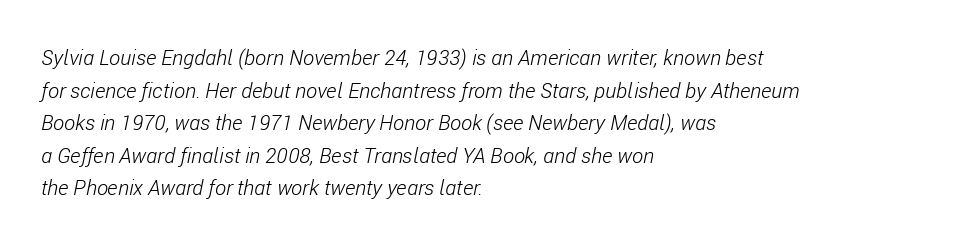
Q: Is the text bold? A: No.
Q: Is the text italic (slanted)? A: Yes, it leans right by about 11 degrees.
Q: Is the text underlined? A: No.
Q: How is the paragraph aligned? A: Left-aligned.
Q: Is the spacing between letters normal or unusually wide? A: Normal.
Q: Is the spacing between lines tight, normal or loose? A: Normal.
